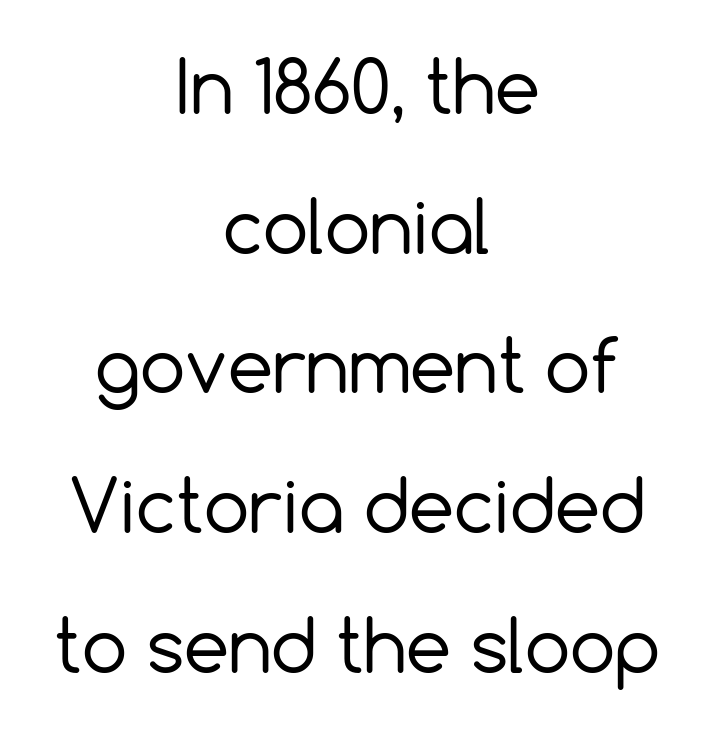
The image shows 72 px regular-weight sans-serif type, upright; set centered, loose line spacing (1.94x), normal letter spacing, not underlined; a medium x-height.
